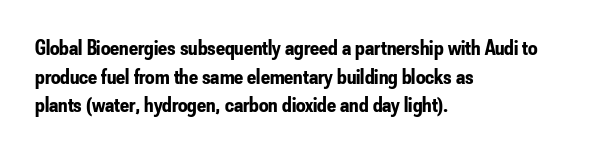
Q: Is the text bold? A: Yes.
Q: Is the text italic (slanted)? A: No, it is upright.
Q: Is the text underlined? A: No.
Q: How is the paragraph aligned? A: Left-aligned.
Q: Is the spacing between letters normal or unusually wide? A: Normal.
Q: Is the spacing between lines tight, normal or loose? A: Normal.
